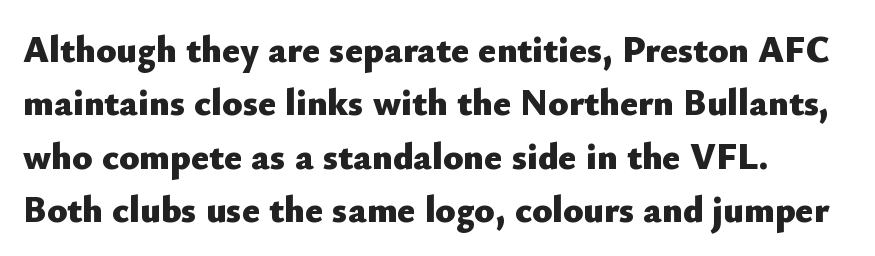
{"serif": "no", "italic": "no", "bold": "yes", "weight": "heavy", "width": "normal", "stroke_contrast": "low", "x_height": "small", "monospaced": "no", "underline": "no", "align": "left", "line_spacing": "normal", "line_spacing_ratio": 1.44, "letter_spacing": "normal", "letter_spacing_em": 0.0, "glyph_px": 37}
